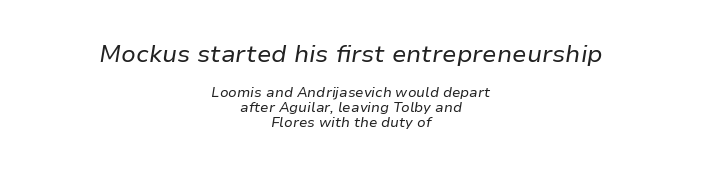
The weight would be labelled regular, book, light, or lighter still. This sample trades vertical openness for compactness between lines. Has an underline been added? It has not. This rendering leaves character spacing at its baseline value. The block sitting higher on the canvas is the one with enlarged characters. Slant detected: the letters are inclined.
